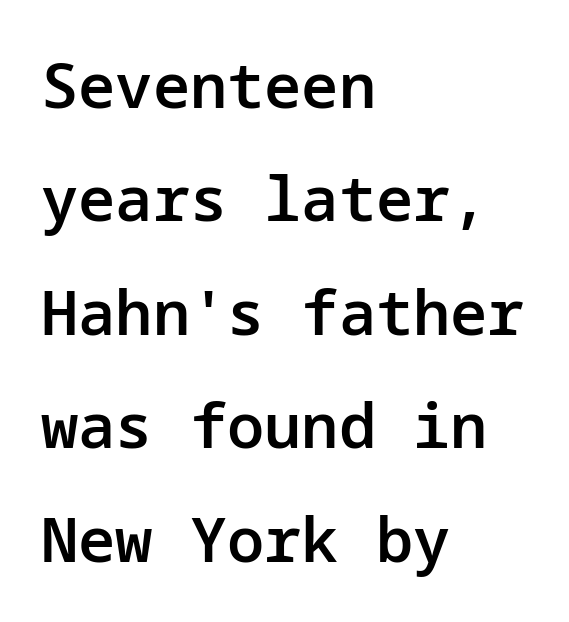
The image shows 62 px semibold sans-serif type, upright; set left-aligned, line spacing 1.83x, normal letter spacing, not underlined; low stroke contrast and a medium x-height.
